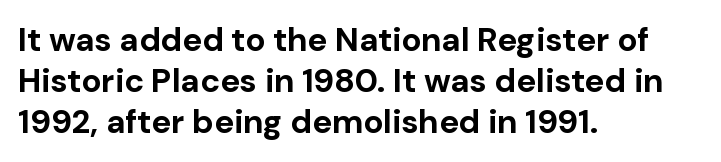
Q: Is the text bold? A: Yes.
Q: Is the text italic (slanted)? A: No, it is upright.
Q: Is the typeface a serif or a sans-serif typeface? A: Sans-serif.
Q: Is the text underlined? A: No.
Q: How is the paragraph aligned? A: Left-aligned.
Q: Is the spacing between letters normal or unusually wide? A: Normal.
Q: Width (condensed, normal, or wide)? A: Normal.
Q: Stroke contrast? A: Low.
Q: x-height? A: Medium.
Q: Monospaced? A: No.
